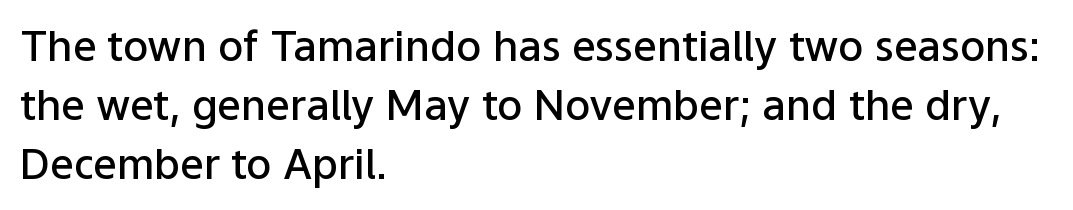
The ragged edge is on the right, which tells us the setting is flush left. How heavy is the stroke? Medium-heavy — a semibold, shy of bold. Character widths vary here, with narrow letters taking less room than wide ones. Vertically, the passage feels balanced, rows spaced as you'd expect. Is this a sans? Yes — the strokes have no serifs.
